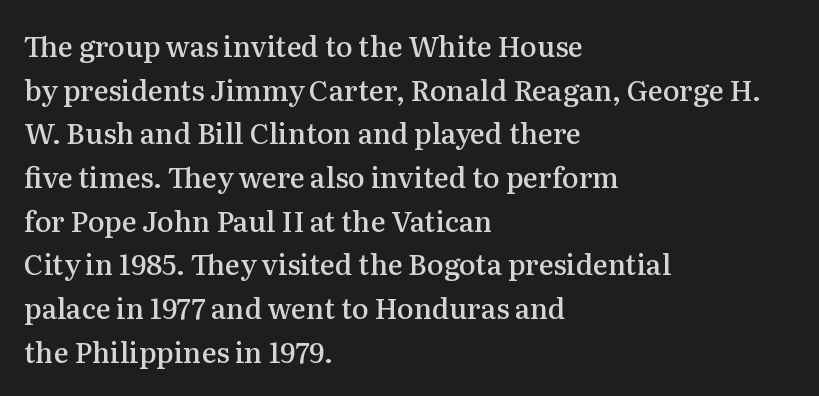
Q: Is the text bold? A: Semi-bold.
Q: Is the text italic (slanted)? A: No, it is upright.
Q: Is the typeface a serif or a sans-serif typeface? A: Serif.
Q: Is the text underlined? A: No.
Q: How is the paragraph aligned? A: Left-aligned.
Q: Is the spacing between letters normal or unusually wide? A: Normal.
Q: Is the spacing between lines tight, normal or loose? A: Normal.
Q: Width (condensed, normal, or wide)? A: Normal.
Q: Stroke contrast? A: Medium.
Q: x-height? A: Medium.
Q: Monospaced? A: No.
